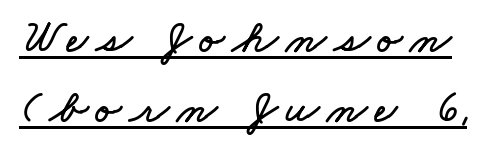
Notice how a bar underscores the lettering throughout. Rows of type keep a routine distance in the vertical direction. You could not count columns in this text — the font is proportionally spaced.
